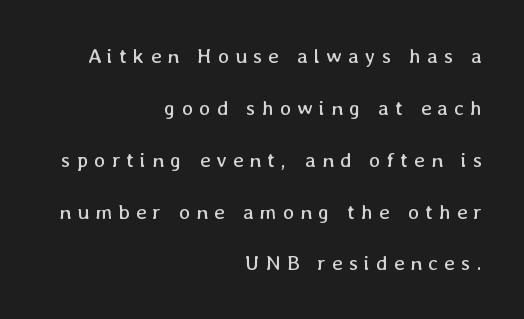
Q: Is the text bold? A: No.
Q: Is the text italic (slanted)? A: No, it is upright.
Q: Is the text underlined? A: No.
Q: How is the paragraph aligned? A: Right-aligned.
Q: Is the spacing between letters normal or unusually wide? A: Unusually wide.
Q: Is the spacing between lines tight, normal or loose? A: Loose.
